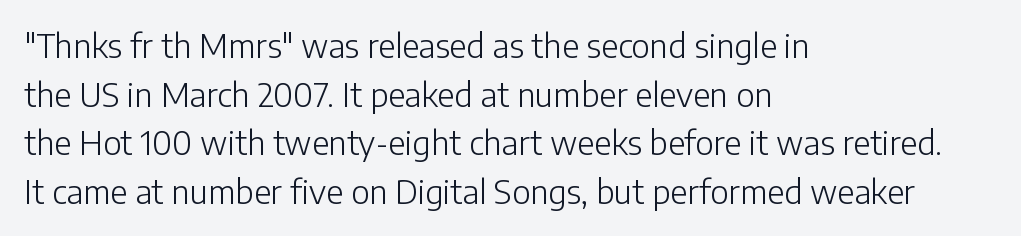
The image shows 33 px light sans-serif type, upright; set left-aligned, normal line spacing (1.47x), normal letter spacing, not underlined; low stroke contrast and a medium x-height.
